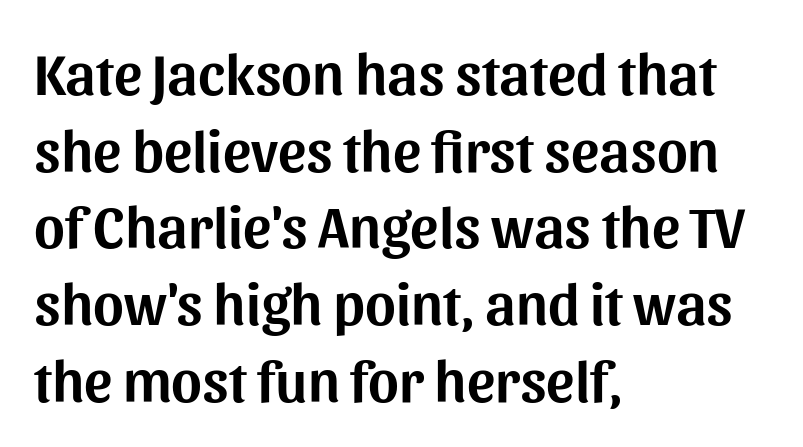
Q: Is the text italic (slanted)? A: No, it is upright.
Q: Is the typeface a serif or a sans-serif typeface? A: Sans-serif.
Q: Is the text underlined? A: No.
Q: How is the paragraph aligned? A: Left-aligned.
Q: Is the spacing between letters normal or unusually wide? A: Normal.
Q: Is the spacing between lines tight, normal or loose? A: Normal.
Q: Width (condensed, normal, or wide)? A: Normal.
Q: Stroke contrast? A: Medium.
Q: x-height? A: Medium.
Q: Monospaced? A: No.
